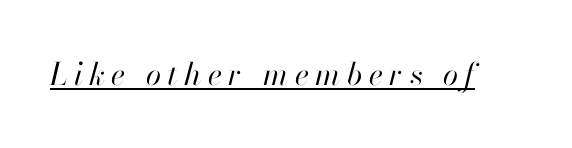
Honestly, the letter spacing is so wide it's the main thing you notice. Heft: none added — not bold. Glance below the letters and you will spot a drawn line. Posture: slanted. The passage shown is typed in a proportional face where columns would drift.
